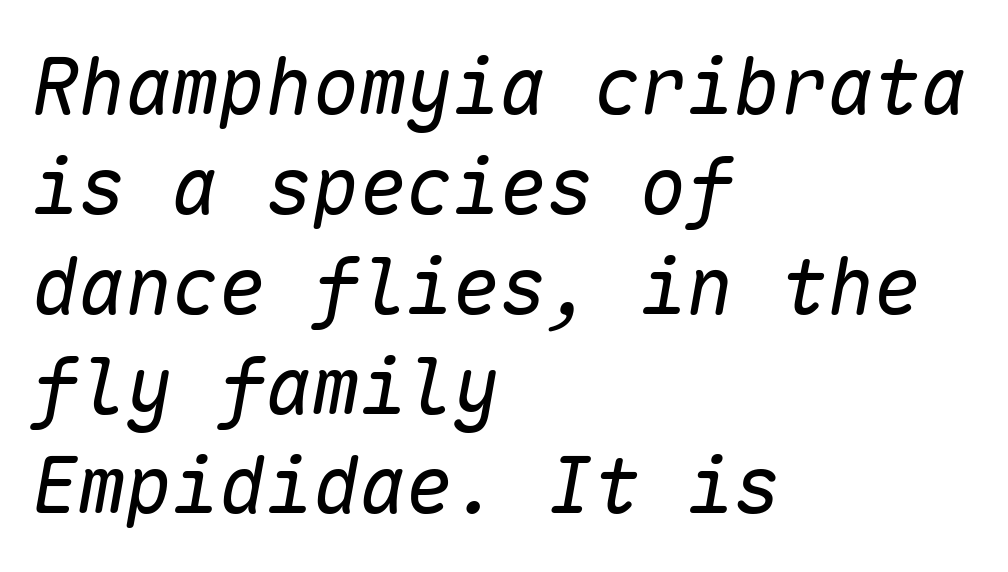
{"italic": "yes", "lean": "right", "slant_degrees": 10, "bold": "no", "weight": "regular", "width": "normal", "stroke_contrast": "low", "x_height": "medium", "monospaced": "yes", "underline": "no", "align": "left", "line_spacing": "normal", "line_spacing_ratio": 1.28, "letter_spacing": "normal", "letter_spacing_em": 0.0, "glyph_px": 78}
